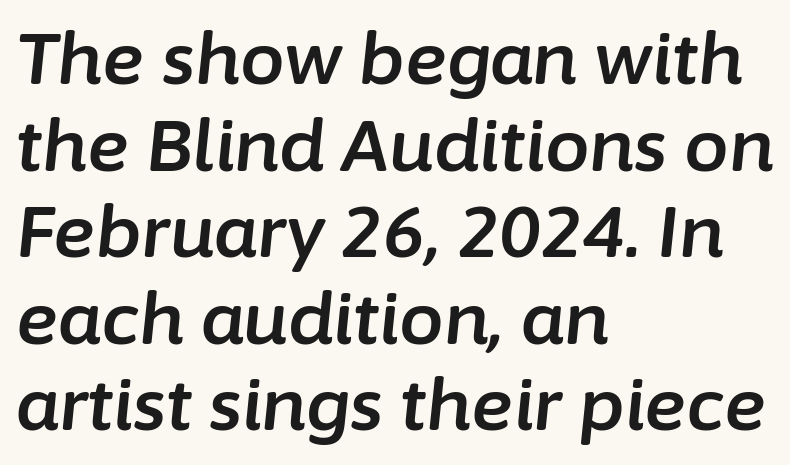
The image shows 71 px text type, italic (leaning right); set left-aligned, line spacing 1.22x, normal letter spacing, not underlined; low stroke contrast and a medium x-height.
